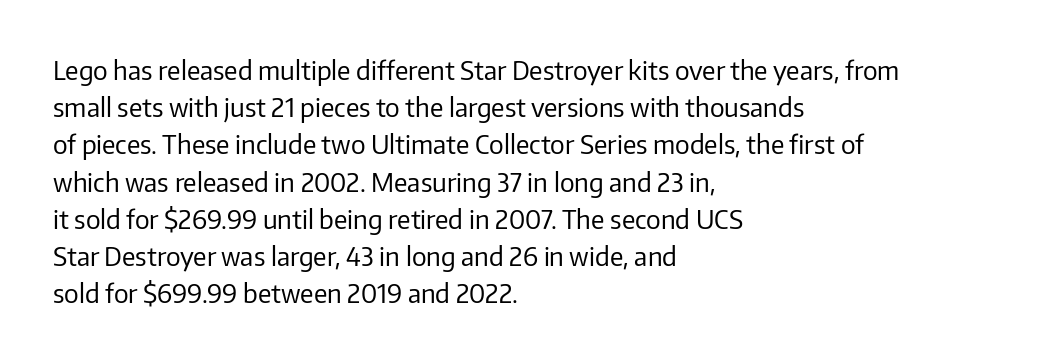
Q: Is the text bold? A: No.
Q: Is the text italic (slanted)? A: No, it is upright.
Q: Is the text underlined? A: No.
Q: How is the paragraph aligned? A: Left-aligned.
Q: Is the spacing between letters normal or unusually wide? A: Normal.
Q: Is the spacing between lines tight, normal or loose? A: Normal.
